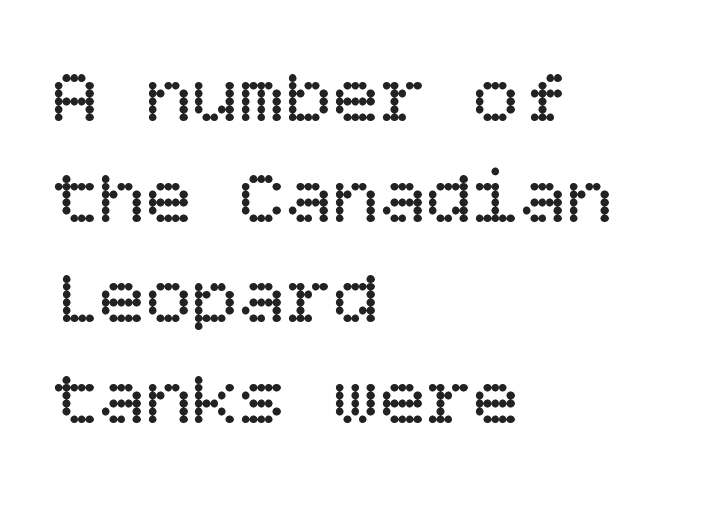
The image shows 78 px regular-weight type, upright; set left-aligned, normal line spacing (1.29x), normal letter spacing, not underlined; low stroke contrast and a large x-height.
